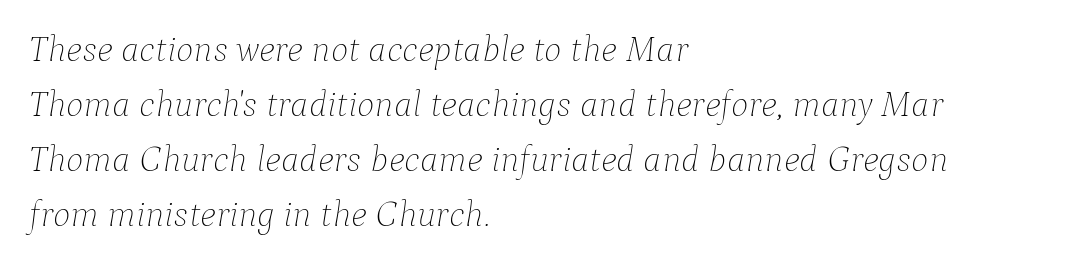
The image shows 37 px thin type, italic (leaning right); set left-aligned, normal line spacing (1.49x), normal letter spacing, not underlined; low stroke contrast and a medium x-height.
